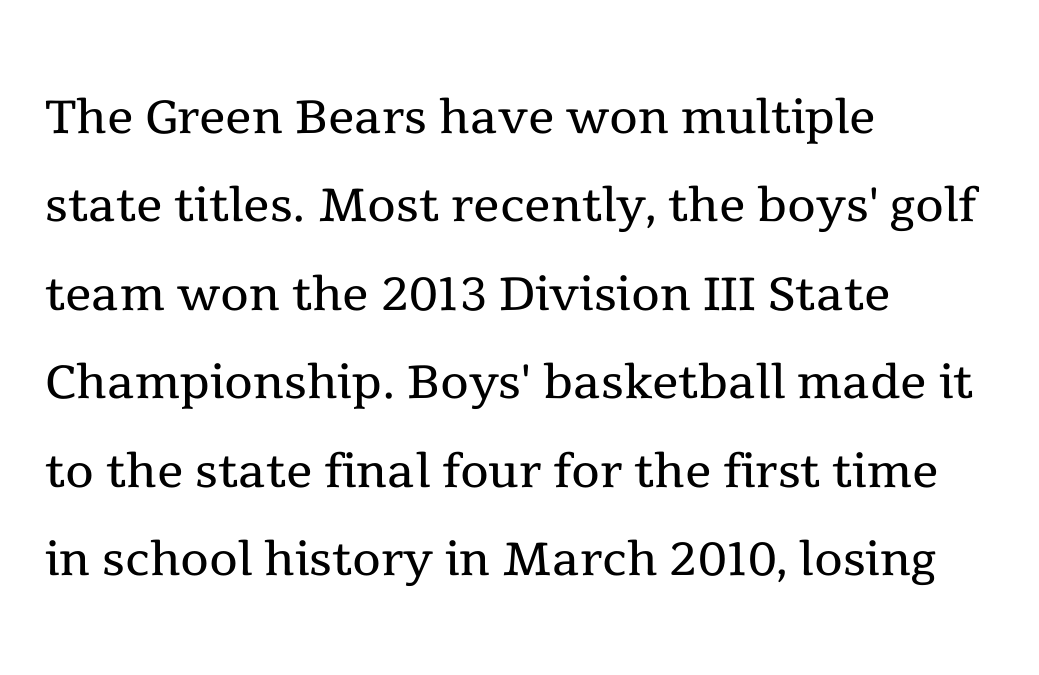
Q: Is the text bold? A: No.
Q: Is the text italic (slanted)? A: No, it is upright.
Q: Is the typeface a serif or a sans-serif typeface? A: Serif.
Q: Is the text underlined? A: No.
Q: How is the paragraph aligned? A: Left-aligned.
Q: Is the spacing between letters normal or unusually wide? A: Normal.
Q: Is the spacing between lines tight, normal or loose? A: Normal.
Q: Width (condensed, normal, or wide)? A: Normal.
Q: x-height? A: Medium.
Q: Monospaced? A: No.
